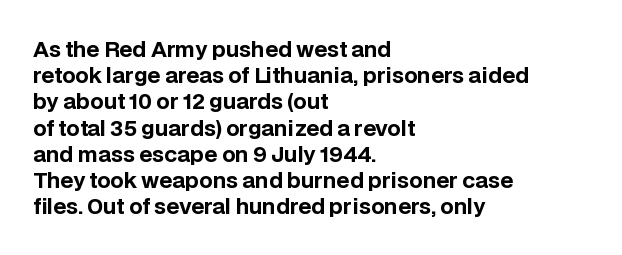
The image shows 21 px bold type, upright; set left-aligned, normal line spacing (1.25x), normal letter spacing, not underlined.
